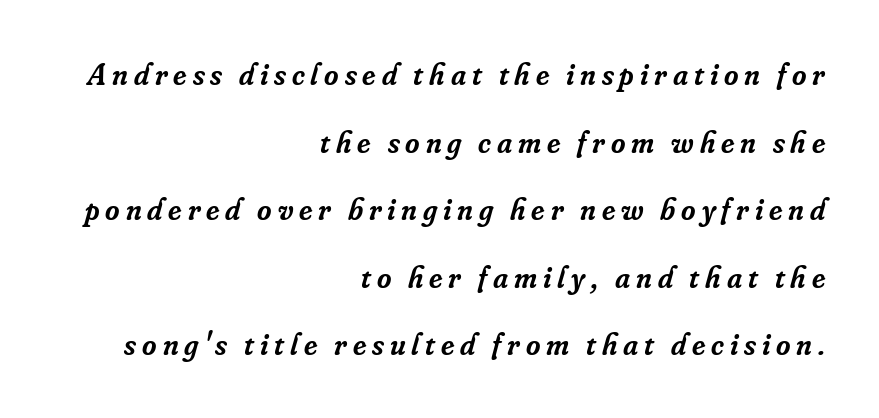
{"serif": "yes", "italic": "yes", "lean": "right", "slant_degrees": 16, "bold": "semi", "weight": "semibold", "width": "normal", "stroke_contrast": "low", "x_height": "small", "monospaced": "no", "underline": "no", "align": "right", "line_spacing": "loose", "line_spacing_ratio": 2.18, "glyph_px": 31}
